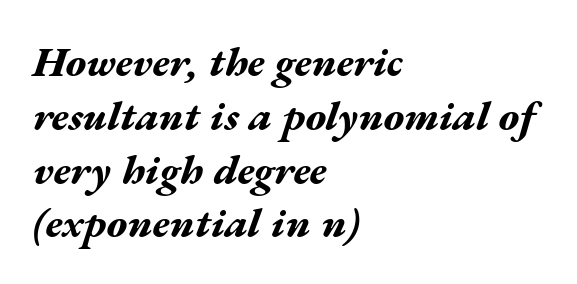
Q: Is the text bold? A: Yes.
Q: Is the text italic (slanted)? A: Yes, it leans right by about 17 degrees.
Q: Is the text underlined? A: No.
Q: How is the paragraph aligned? A: Left-aligned.
Q: Is the spacing between letters normal or unusually wide? A: Normal.
Q: Is the spacing between lines tight, normal or loose? A: Normal.
Q: Width (condensed, normal, or wide)? A: Wide.
Q: Stroke contrast? A: Medium.
Q: x-height? A: Medium.
Q: Monospaced? A: No.
